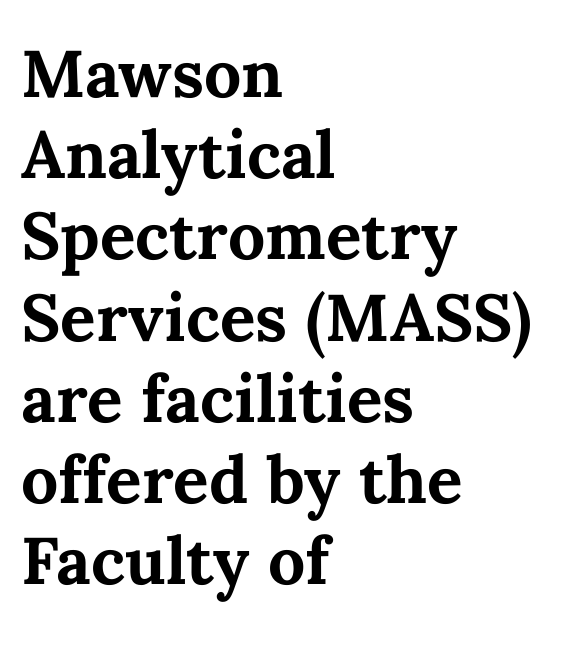
Between one letter and the next there's only the usual sliver of space. The face used here is proportionally spaced, like ordinary book or web type. Its strokes are broad and dark, the hallmark of bold type. Is there any slant? The stems are plumb.
